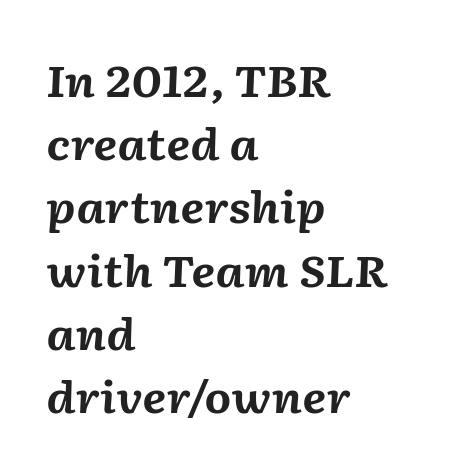
Q: Is the text bold? A: Yes.
Q: Is the text italic (slanted)? A: Yes, it leans right by about 2 degrees.
Q: Is the text underlined? A: No.
Q: How is the paragraph aligned? A: Left-aligned.
Q: Is the spacing between letters normal or unusually wide? A: Normal.
Q: Is the spacing between lines tight, normal or loose? A: Normal.
Q: Width (condensed, normal, or wide)? A: Normal.
Q: Stroke contrast? A: Medium.
Q: x-height? A: Medium.
Q: Monospaced? A: No.
